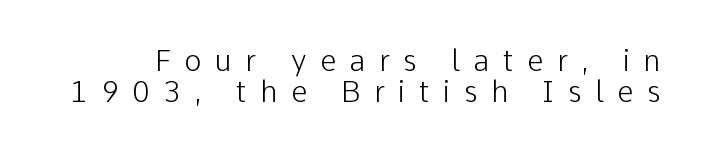
Q: Is the text bold? A: No.
Q: Is the text italic (slanted)? A: No, it is upright.
Q: Is the typeface a serif or a sans-serif typeface? A: Sans-serif.
Q: Is the text underlined? A: No.
Q: Is the spacing between letters normal or unusually wide? A: Unusually wide.
Q: Is the spacing between lines tight, normal or loose? A: Tight.
Q: Width (condensed, normal, or wide)? A: Normal.
Q: Stroke contrast? A: Low.
Q: x-height? A: Medium.
Q: Monospaced? A: No.
